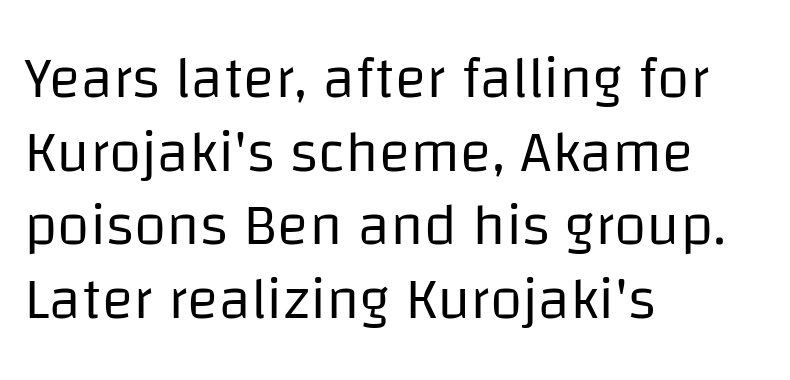
The image shows 59 px regular-weight sans-serif type, upright; set left-aligned, normal line spacing (1.25x), normal letter spacing, not underlined; low stroke contrast and a large x-height.
